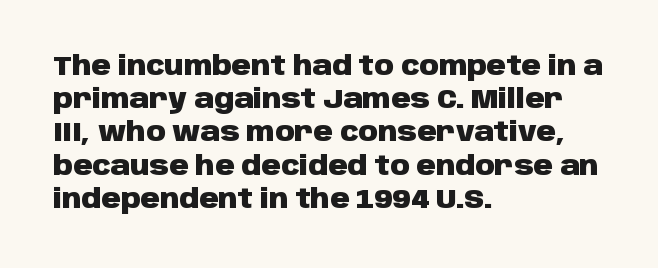
Q: Is the text bold? A: Yes.
Q: Is the text italic (slanted)? A: No, it is upright.
Q: Is the text underlined? A: No.
Q: How is the paragraph aligned? A: Left-aligned.
Q: Is the spacing between letters normal or unusually wide? A: Normal.
